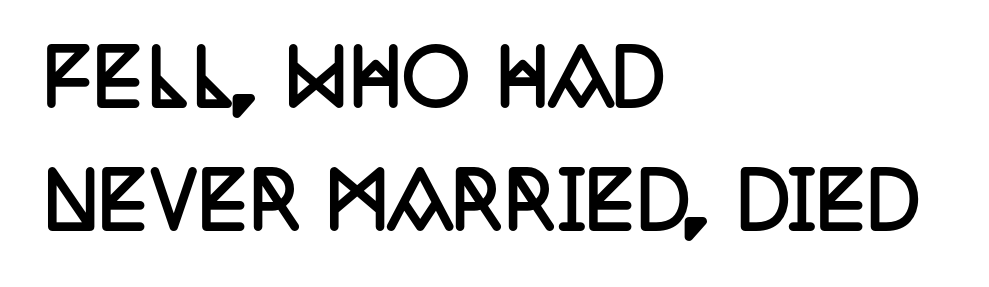
{"serif": "yes", "italic": "no", "bold": "yes", "weight": "semibold", "width": "condensed", "stroke_contrast": "low", "x_height": "large", "monospaced": "no", "underline": "no", "align": "left", "line_spacing": "normal", "line_spacing_ratio": 1.64, "letter_spacing": "normal", "letter_spacing_em": 0.0, "glyph_px": 75}
